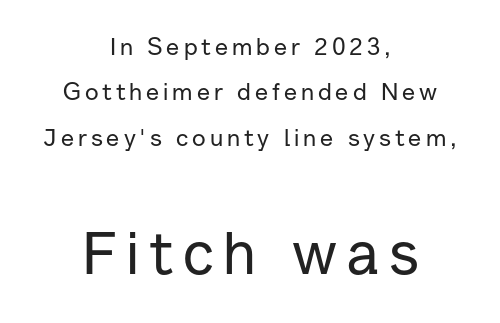
The image shows 60 px sans-serif type, upright; set centered, line spacing 1.89x, not underlined; the second (bottom) block is 2.5x larger; low stroke contrast and a medium x-height.
